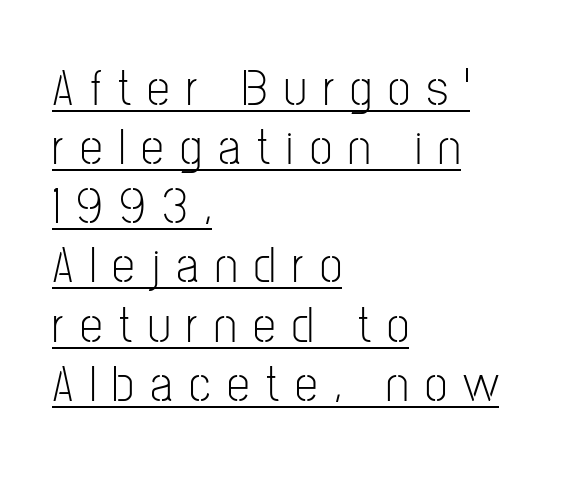
The image shows 51 px light, condensed sans-serif type, upright; set left-aligned, line spacing 1.16x, unusually wide letter spacing (+0.32 em), underlined; low stroke contrast and a medium x-height.
